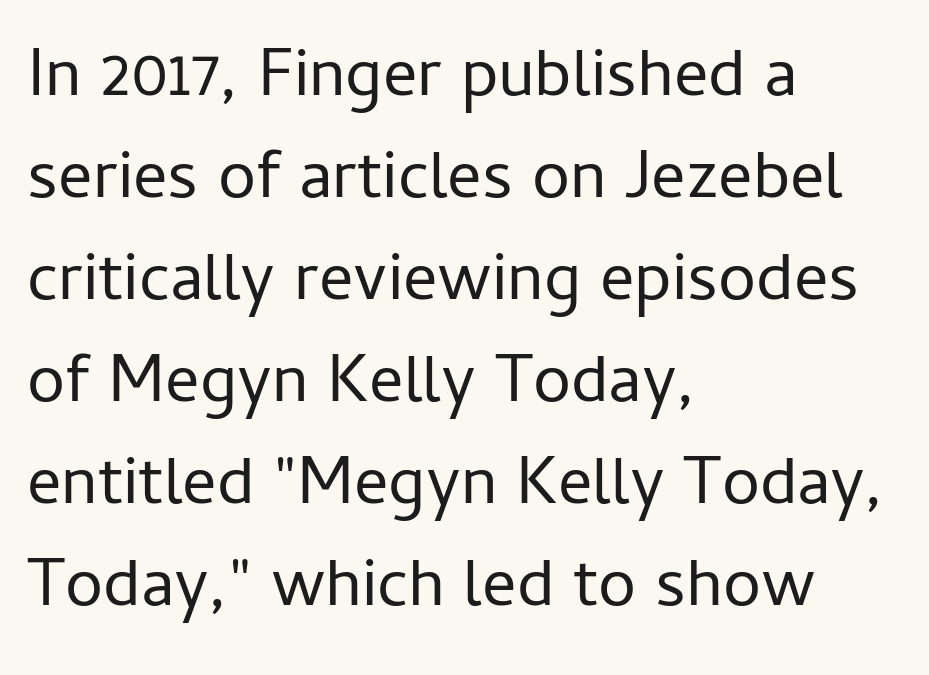
The passage shown has conventional tracking throughout. If you measured baseline to baseline, you'd find a middling distance. The passage is arranged the way most books set body copy — flush left. No heavy texture on the line: the type isn't bold. Tall strokes in this sample are plumb rather than angled. Regarding serifs, this sample does without them.
